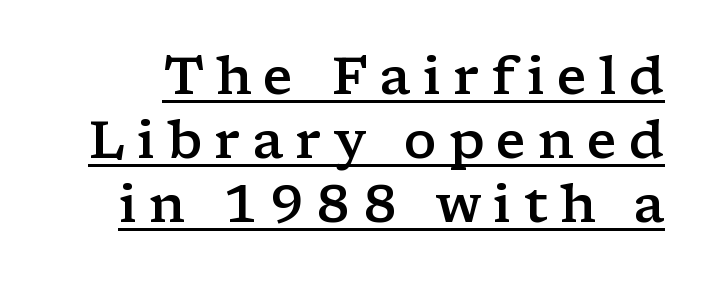
{"serif": "yes", "italic": "no", "bold": "semi", "weight": "semibold", "width": "wide", "stroke_contrast": "low", "x_height": "medium", "monospaced": "no", "underline": "yes", "line_spacing_ratio": 1.23, "letter_spacing": "wide", "letter_spacing_em": 0.23, "glyph_px": 52}
